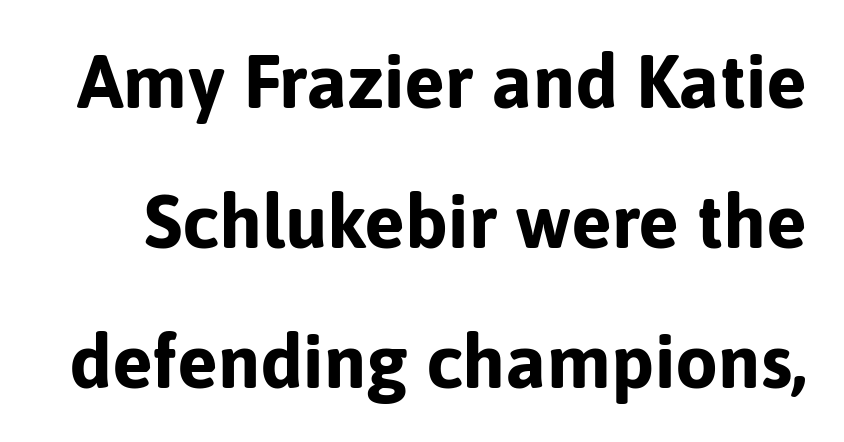
To sum up the face: it is a sans, with no serifs. Students, this is bold: see how much ink each stroke carries. Vertical strokes here are truly vertical. The passage shown is not underscored anywhere. The face used here is rendered with its standard letterfit.
